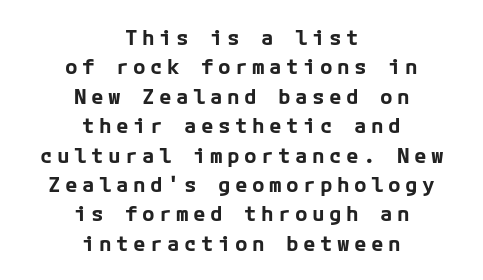
Q: Is the text bold? A: Yes.
Q: Is the text italic (slanted)? A: No, it is upright.
Q: Is the text underlined? A: No.
Q: How is the paragraph aligned? A: Centered.
Q: Is the spacing between letters normal or unusually wide? A: Unusually wide.
Q: Is the spacing between lines tight, normal or loose? A: Normal.
